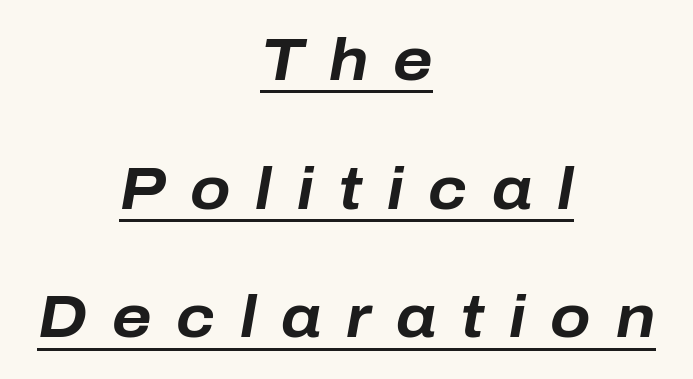
{"italic": "yes", "lean": "right", "slant_degrees": 10, "bold": "yes", "weight": "bold", "width": "normal", "stroke_contrast": "low", "x_height": "medium", "monospaced": "no", "underline": "yes", "align": "center", "line_spacing": "loose", "line_spacing_ratio": 2.18, "letter_spacing": "wide", "letter_spacing_em": 0.42, "glyph_px": 59}
